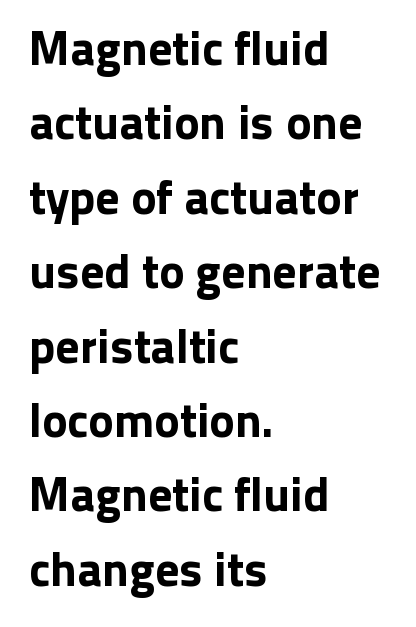
{"serif": "no", "italic": "no", "width": "normal", "stroke_contrast": "low", "x_height": "medium", "monospaced": "no", "underline": "no", "align": "left", "line_spacing": "normal", "line_spacing_ratio": 1.55, "letter_spacing": "normal", "letter_spacing_em": 0.0, "glyph_px": 48}
